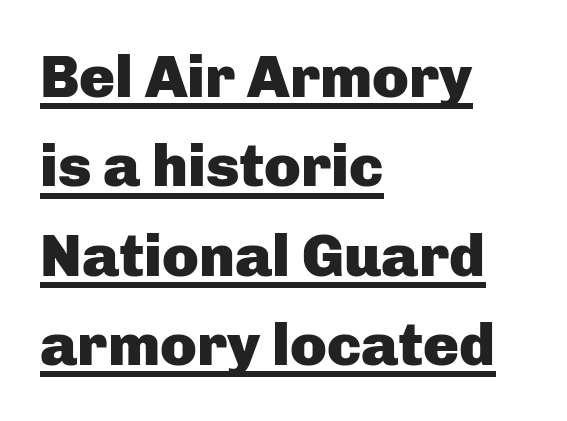
{"serif": "no", "italic": "no", "bold": "yes", "weight": "heavy", "width": "normal", "stroke_contrast": "low", "x_height": "medium", "monospaced": "no", "underline": "yes", "align": "left", "line_spacing": "normal", "line_spacing_ratio": 1.49, "letter_spacing": "normal", "letter_spacing_em": 0.0, "glyph_px": 60}
